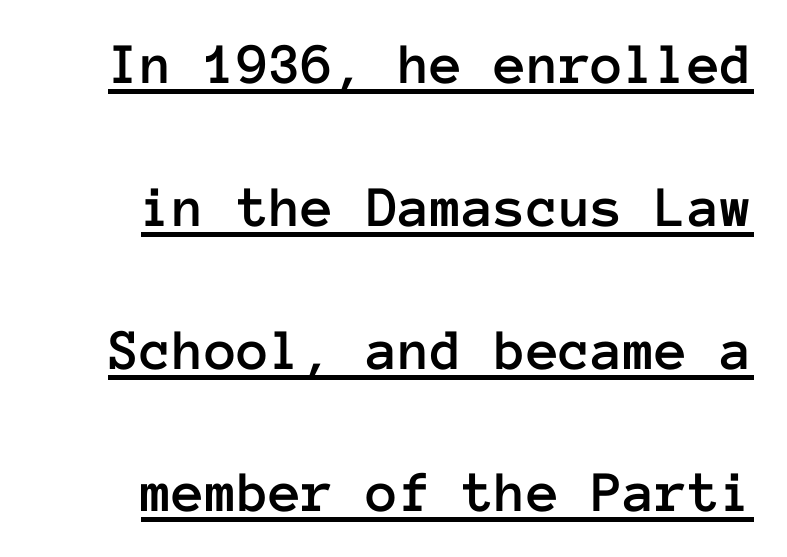
The image shows 59 px text type, upright, monospaced; set loose line spacing (2.42x), normal letter spacing, underlined; low stroke contrast and a medium x-height.
